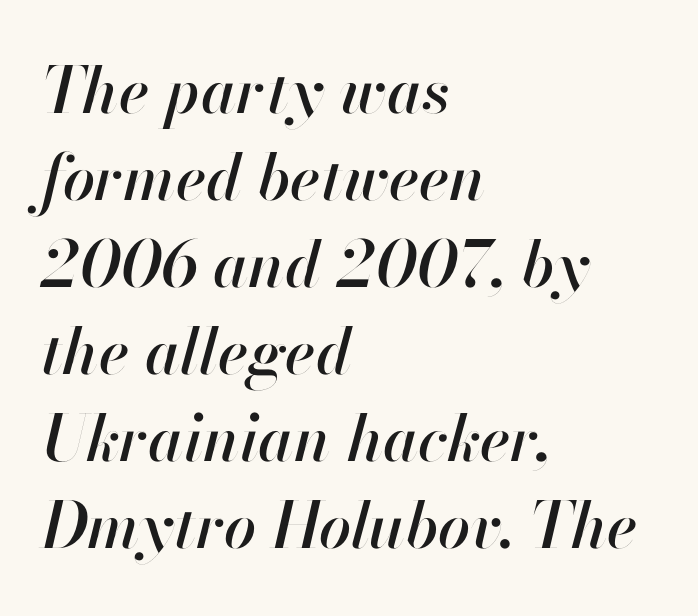
Characters follow at the spacing the type designer built in. The face used here has a pronounced slope to its letters. Line starts are locked; line ends wander. Nobody drew a line under any word here.
